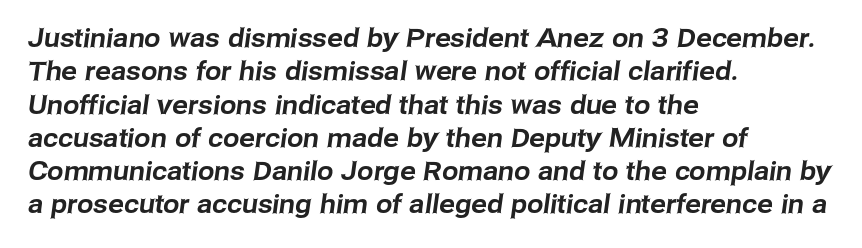
{"underline": "no", "align": "left", "line_spacing": "normal", "line_spacing_ratio": 1.28, "letter_spacing": "normal", "letter_spacing_em": 0.0, "glyph_px": 26}
